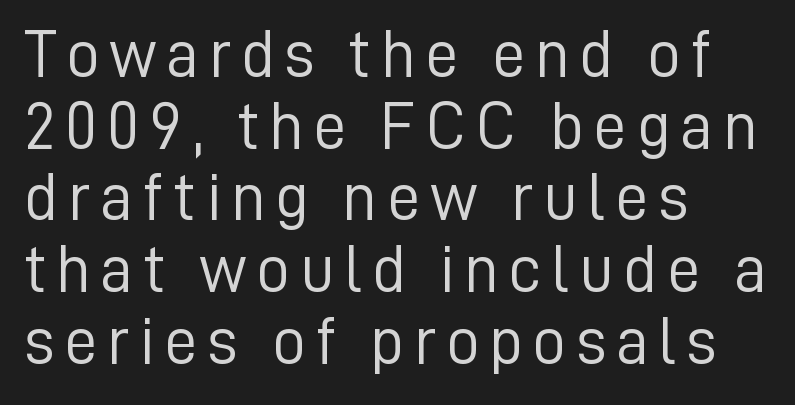
The image shows 67 px light sans-serif type, upright; set left-aligned, tight line spacing (1.07x), not underlined; low stroke contrast and a medium x-height.
